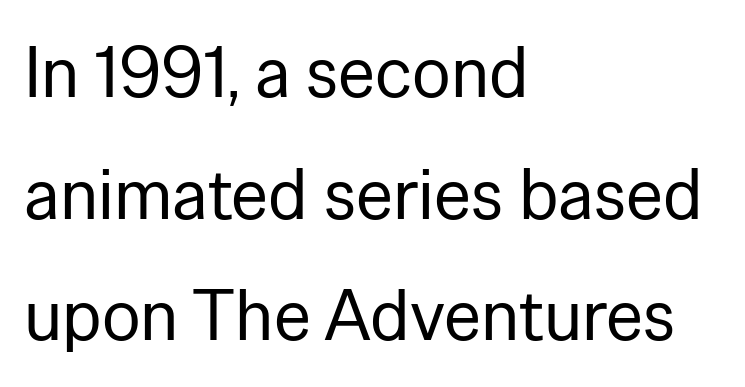
Baseline-to-baseline distance is the conventional proportion of letter height. Spacing verdict: proportional, widths tailored to each character. The font's upright variant was chosen for this text. Does the type have serifs? No, each stem ends abruptly. The passage shown is not bold in any degree. The letterforms sit shoulder to shoulder at normal distance.
